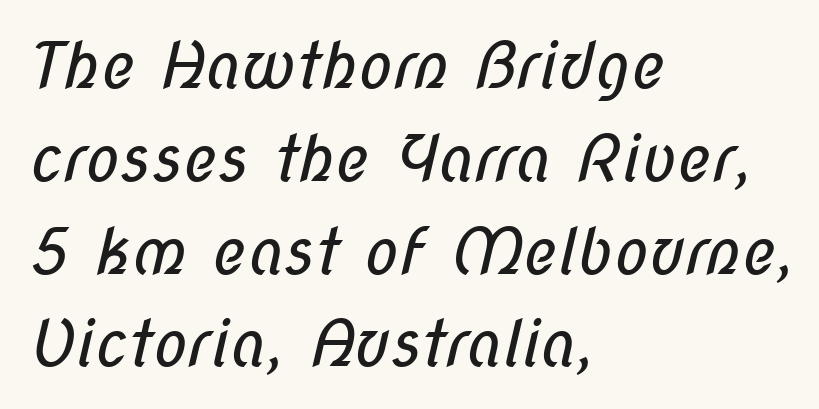
Leading: standard. Left-aligned paragraph, ragged on the right. Does extra space separate the letters? No, they use regular spacing. These lines are rendered in a variable-pitch font. Type without underlining.
